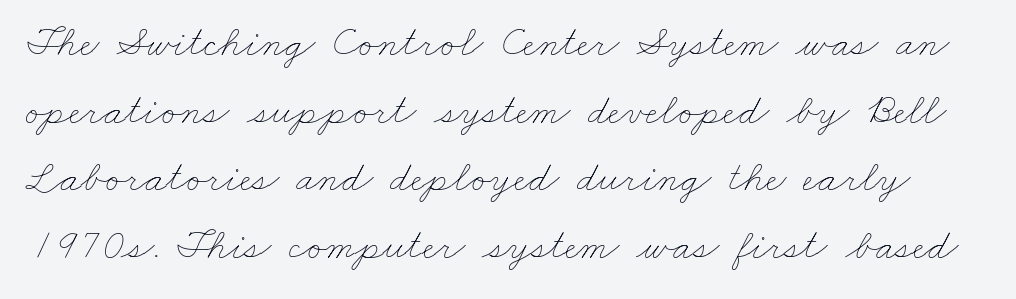
The image shows 43 px thin, wide type; set normal line spacing (1.57x), normal letter spacing, not underlined; low stroke contrast and a small x-height.
